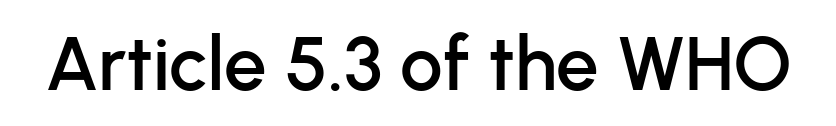
Q: Is the text italic (slanted)? A: No, it is upright.
Q: Is the typeface a serif or a sans-serif typeface? A: Sans-serif.
Q: Is the text underlined? A: No.
Q: Is the spacing between letters normal or unusually wide? A: Normal.
Q: Width (condensed, normal, or wide)? A: Normal.
Q: Stroke contrast? A: Low.
Q: x-height? A: Medium.
Q: Monospaced? A: No.
